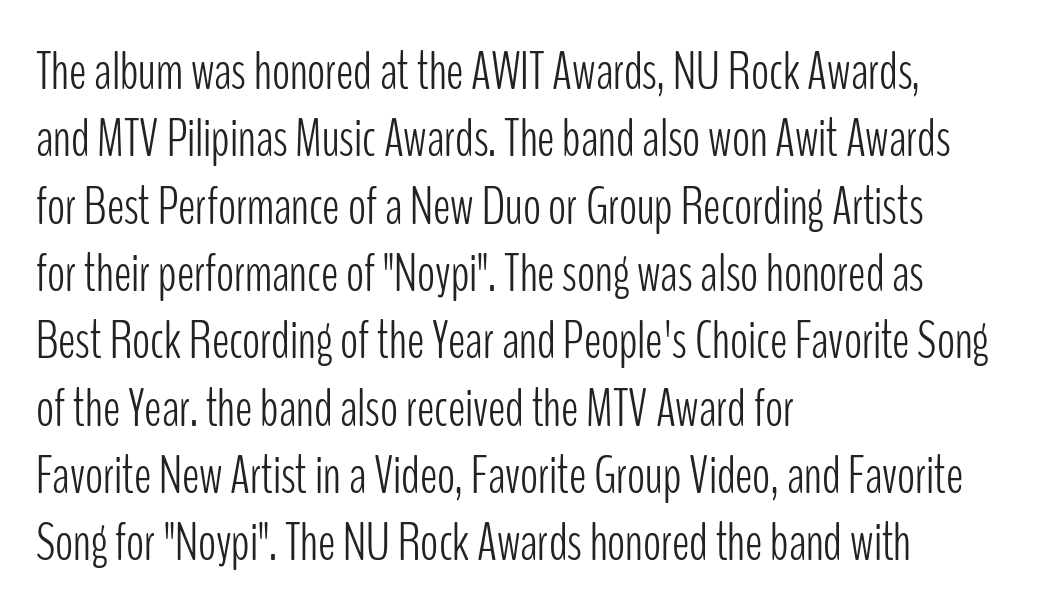
{"serif": "no", "italic": "no", "bold": "no", "weight": "light", "width": "condensed", "stroke_contrast": "low", "x_height": "medium", "monospaced": "no", "underline": "no", "align": "left", "line_spacing": "normal", "line_spacing_ratio": 1.27, "letter_spacing": "normal", "letter_spacing_em": 0.0, "glyph_px": 53}
